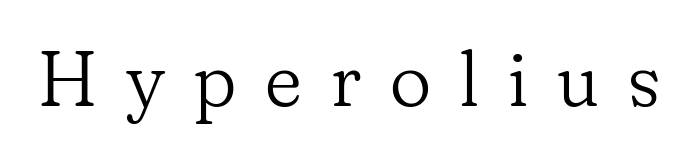
{"serif": "yes", "italic": "no", "bold": "no", "weight": "light", "width": "normal", "stroke_contrast": "low", "x_height": "small", "monospaced": "no", "underline": "no", "letter_spacing": "wide", "letter_spacing_em": 0.37, "glyph_px": 78}
